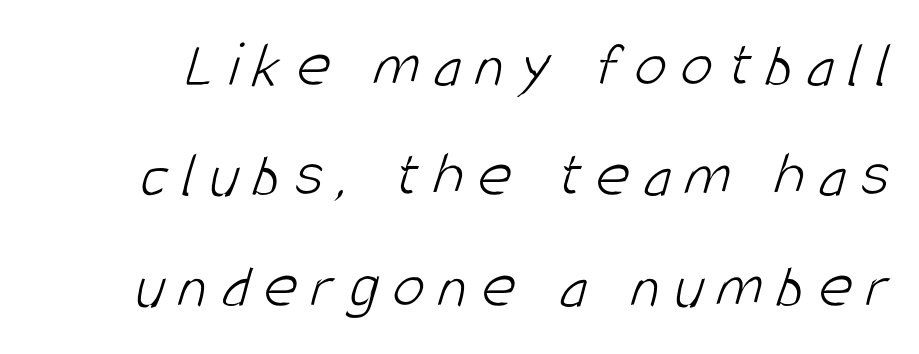
The image shows 65 px light, condensed sans-serif type; set normal line spacing (1.7x), unusually wide letter spacing (+0.22 em), not underlined; low stroke contrast and a large x-height.
